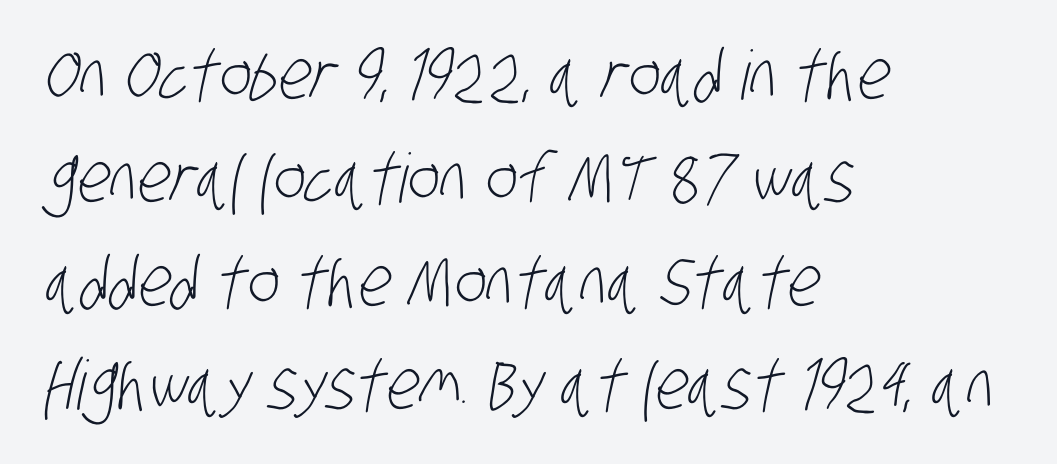
Q: Is the text bold? A: No.
Q: Is the typeface a serif or a sans-serif typeface? A: Sans-serif.
Q: Is the text underlined? A: No.
Q: How is the paragraph aligned? A: Left-aligned.
Q: Is the spacing between letters normal or unusually wide? A: Normal.
Q: Is the spacing between lines tight, normal or loose? A: Normal.
Q: Width (condensed, normal, or wide)? A: Condensed.
Q: Stroke contrast? A: Low.
Q: x-height? A: Large.
Q: Monospaced? A: No.
